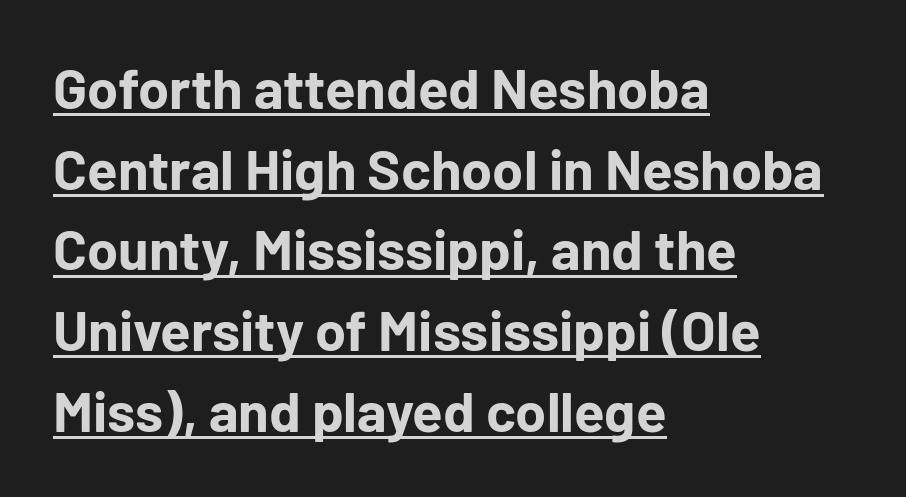
This block has exactly the height ordinary leading produces. Alignment: flush left. This is the regular roman posture of the typeface. Beneath each row of characters lies a ruled line. Inter-character spacing is left at the font's built-in metrics.
